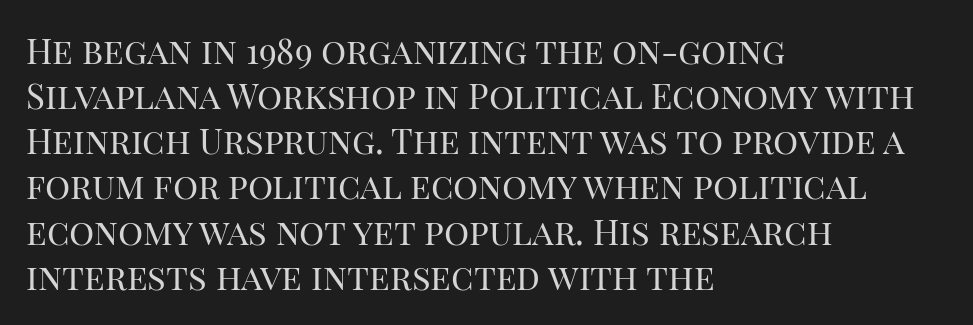
Q: Is the text bold? A: No.
Q: Is the text italic (slanted)? A: No, it is upright.
Q: Is the typeface a serif or a sans-serif typeface? A: Serif.
Q: Is the text underlined? A: No.
Q: How is the paragraph aligned? A: Left-aligned.
Q: Is the spacing between letters normal or unusually wide? A: Normal.
Q: Is the spacing between lines tight, normal or loose? A: Normal.
Q: Width (condensed, normal, or wide)? A: Normal.
Q: Stroke contrast? A: High.
Q: x-height? A: Large.
Q: Monospaced? A: No.
